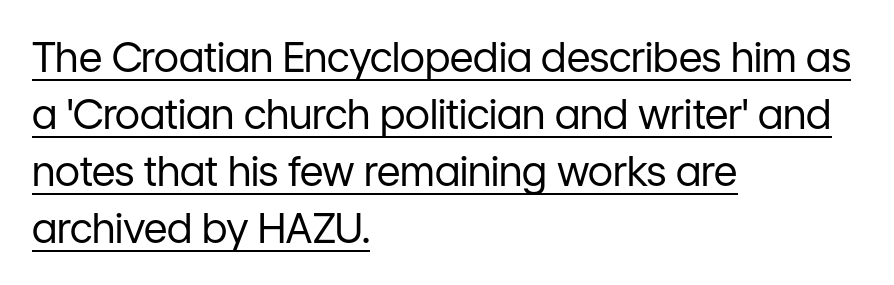
The image shows 41 px regular-weight sans-serif type, upright; set left-aligned, normal line spacing (1.39x), normal letter spacing, underlined; low stroke contrast and a medium x-height.
